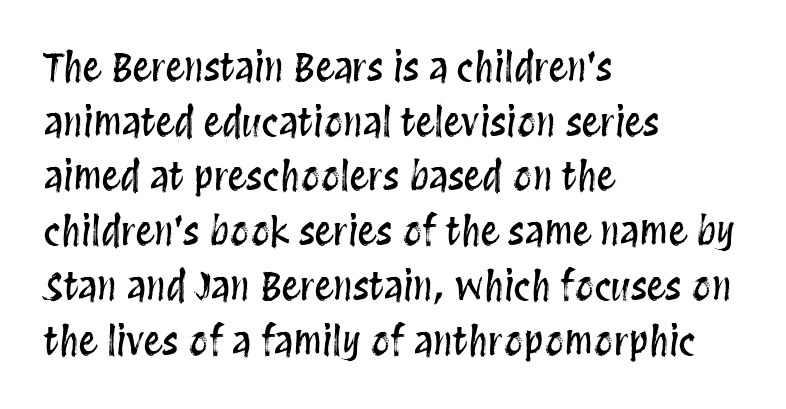
Line beginnings align vertically; line endings do not. What stands out about the letter spacing? Nothing — it is the standard amount. A normal amount of white space separates one row of letters from the next. Letters rest on an invisible, unmarked baseline. This sample has the flowing, uneven cadence of proportional lettering. This is the regular roman posture of the typeface.
